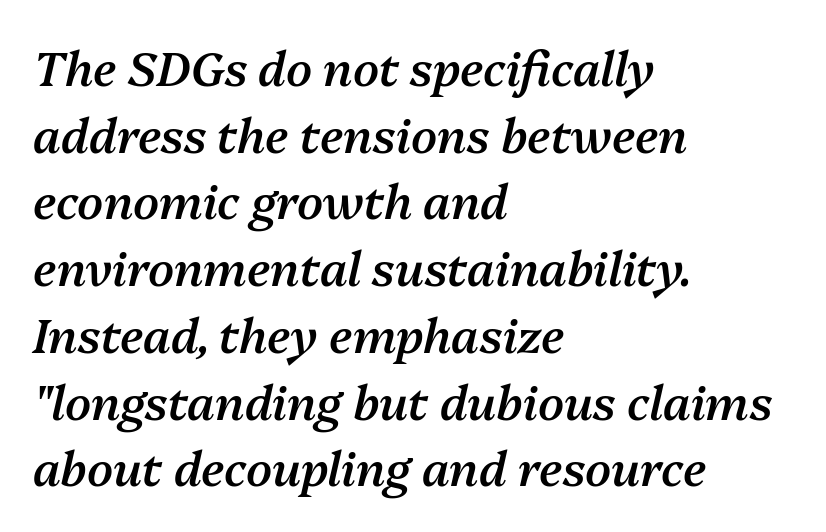
The image shows 47 px semibold type, italic (leaning right); set left-aligned, normal line spacing (1.42x), normal letter spacing, not underlined; medium stroke contrast and a medium x-height.
